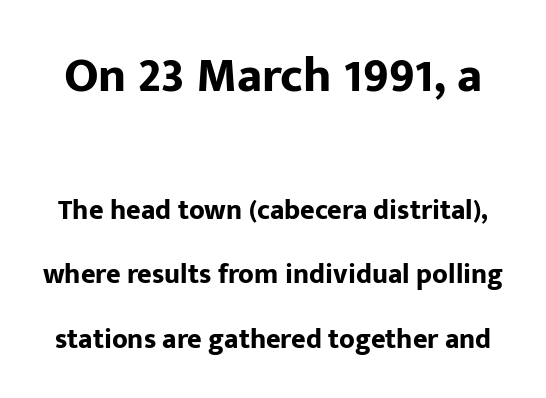
The image shows 49 px bold sans-serif type, upright; set loose line spacing (2.3x), normal letter spacing, not underlined; the first (top) block is 1.75x larger; low stroke contrast and a medium x-height.
